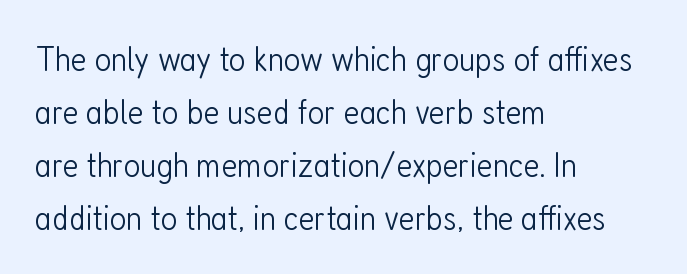
These lines were composed using upright roman letters. Any mark beneath the type? The region is blank. A typesetter would call this proportional, since set widths differ per character. The font family rendered here belongs to the sans-serif group.
